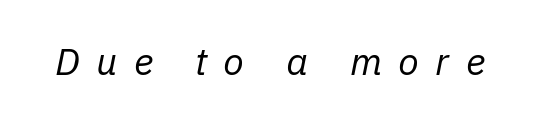
Q: Is the text bold? A: No.
Q: Is the text italic (slanted)? A: Yes, it leans right by about 11 degrees.
Q: Is the text underlined? A: No.
Q: Is the spacing between letters normal or unusually wide? A: Unusually wide.
Q: Width (condensed, normal, or wide)? A: Normal.
Q: Stroke contrast? A: Low.
Q: x-height? A: Medium.
Q: Monospaced? A: No.
